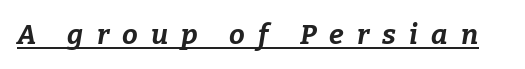
Note the varied advance widths — an 'i' is clearly narrower than an 'm'. Students, note that the glyphs here are deliberately spaced far apart. Notice how thick the strokes are: this is what a full bold looks like. The typography opts for an oblique posture over an upright one.
